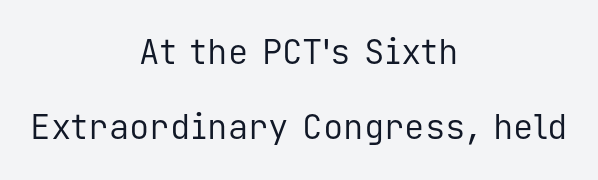
{"serif": "no", "italic": "no", "bold": "no", "weight": "regular", "width": "normal", "stroke_contrast": "low", "x_height": "medium", "monospaced": "yes", "underline": "no", "align": "center", "line_spacing": "loose", "line_spacing_ratio": 2.21, "letter_spacing": "normal", "letter_spacing_em": 0.0, "glyph_px": 34}
